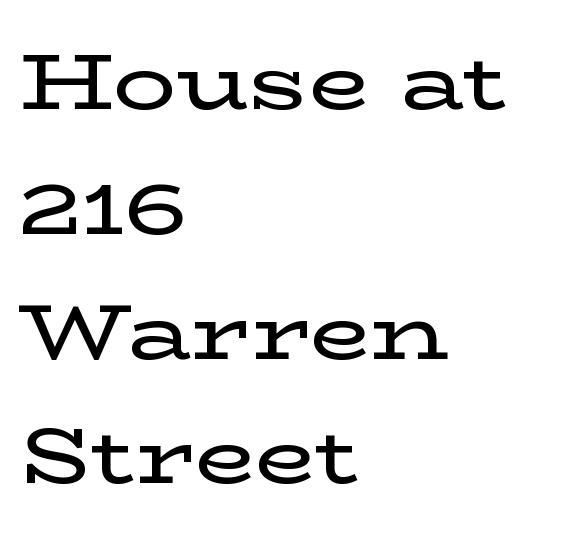
Q: Is the text italic (slanted)? A: No, it is upright.
Q: Is the typeface a serif or a sans-serif typeface? A: Serif.
Q: Is the text underlined? A: No.
Q: How is the paragraph aligned? A: Left-aligned.
Q: Is the spacing between letters normal or unusually wide? A: Normal.
Q: Is the spacing between lines tight, normal or loose? A: Normal.
Q: Width (condensed, normal, or wide)? A: Wide.
Q: Stroke contrast? A: Low.
Q: x-height? A: Medium.
Q: Monospaced? A: No.
